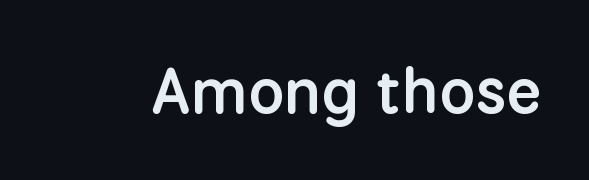
Q: Is the text bold? A: Semi-bold.
Q: Is the text italic (slanted)? A: No, it is upright.
Q: Is the typeface a serif or a sans-serif typeface? A: Sans-serif.
Q: Is the text underlined? A: No.
Q: Is the spacing between letters normal or unusually wide? A: Normal.
Q: Width (condensed, normal, or wide)? A: Normal.
Q: Stroke contrast? A: Low.
Q: x-height? A: Medium.
Q: Monospaced? A: No.
